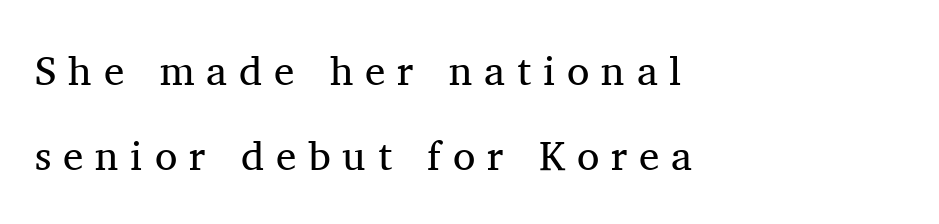
Q: Is the text bold? A: No.
Q: Is the text italic (slanted)? A: No, it is upright.
Q: Is the typeface a serif or a sans-serif typeface? A: Serif.
Q: Is the text underlined? A: No.
Q: How is the paragraph aligned? A: Left-aligned.
Q: Is the spacing between letters normal or unusually wide? A: Unusually wide.
Q: Is the spacing between lines tight, normal or loose? A: Loose.
Q: Width (condensed, normal, or wide)? A: Normal.
Q: Stroke contrast? A: Medium.
Q: x-height? A: Medium.
Q: Monospaced? A: No.
